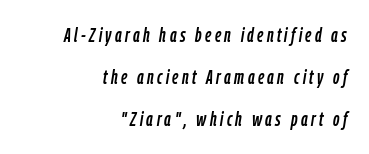
Q: Is the text italic (slanted)? A: Yes, it leans right by about 9 degrees.
Q: Is the text underlined? A: No.
Q: How is the paragraph aligned? A: Right-aligned.
Q: Is the spacing between lines tight, normal or loose? A: Loose.
